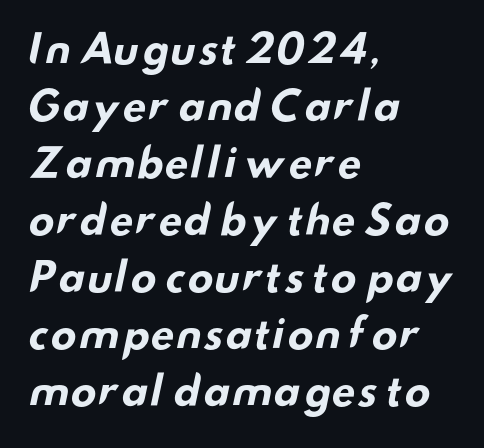
Q: Is the text bold? A: Yes.
Q: Is the typeface a serif or a sans-serif typeface? A: Sans-serif.
Q: Is the text underlined? A: No.
Q: How is the paragraph aligned? A: Left-aligned.
Q: Is the spacing between letters normal or unusually wide? A: Normal.
Q: Is the spacing between lines tight, normal or loose? A: Normal.
Q: Width (condensed, normal, or wide)? A: Wide.
Q: Stroke contrast? A: Low.
Q: x-height? A: Small.
Q: Monospaced? A: No.
